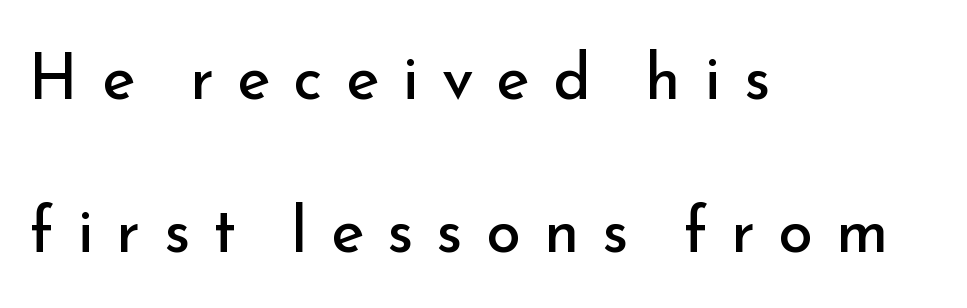
{"serif": "no", "italic": "no", "bold": "no", "weight": "regular", "width": "normal", "stroke_contrast": "low", "x_height": "small", "monospaced": "no", "underline": "no", "align": "left", "line_spacing": "loose", "line_spacing_ratio": 2.43, "letter_spacing": "wide", "letter_spacing_em": 0.37, "glyph_px": 63}
